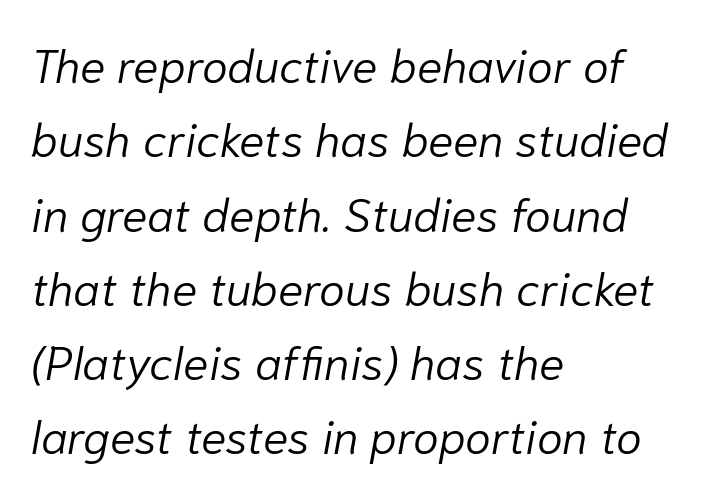
{"italic": "yes", "lean": "right", "slant_degrees": 10, "bold": "no", "weight": "light", "width": "normal", "stroke_contrast": "low", "x_height": "medium", "monospaced": "no", "underline": "no", "align": "left", "line_spacing": "normal", "line_spacing_ratio": 1.58, "letter_spacing": "normal", "letter_spacing_em": 0.0, "glyph_px": 47}
